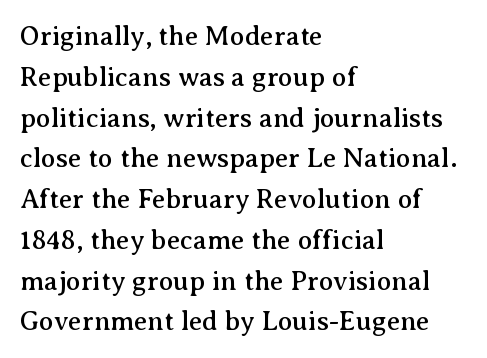
Q: Is the text italic (slanted)? A: No, it is upright.
Q: Is the text underlined? A: No.
Q: How is the paragraph aligned? A: Left-aligned.
Q: Is the spacing between letters normal or unusually wide? A: Normal.
Q: Is the spacing between lines tight, normal or loose? A: Normal.
